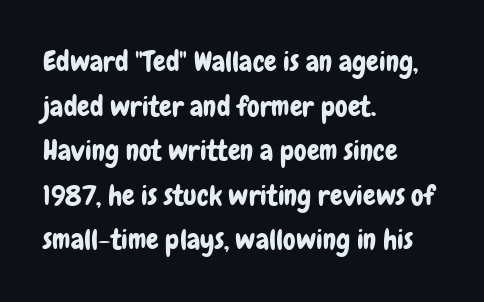
Vertical spacing — default. Serif or sans? Sans — the stroke terminals are bare. Do the characters align in a grid? No, the font is proportional. Unlike italic type, these characters show no tilt at all. Spacing between characters is what you'd get straight out of the box.
